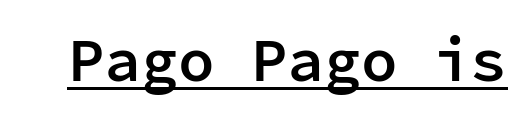
{"serif": "no", "italic": "no", "bold": "semi", "weight": "semibold", "width": "normal", "stroke_contrast": "low", "x_height": "medium", "monospaced": "yes", "underline": "yes", "letter_spacing": "normal", "letter_spacing_em": 0.0, "glyph_px": 61}
